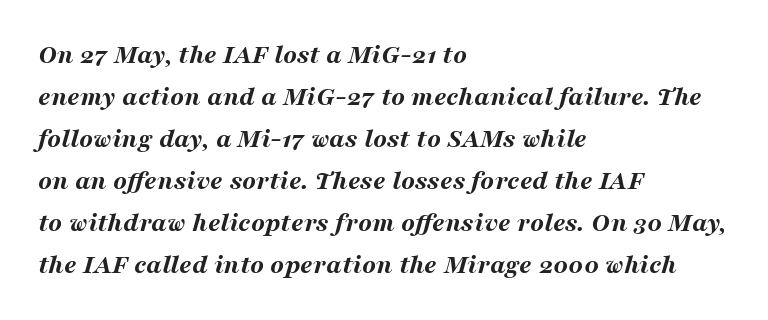
Q: Is the text bold? A: Yes.
Q: Is the text italic (slanted)? A: Yes, it leans right by about 16 degrees.
Q: Is the text underlined? A: No.
Q: How is the paragraph aligned? A: Left-aligned.
Q: Is the spacing between letters normal or unusually wide? A: Normal.
Q: Is the spacing between lines tight, normal or loose? A: Normal.
Q: Width (condensed, normal, or wide)? A: Wide.
Q: Stroke contrast? A: Medium.
Q: x-height? A: Medium.
Q: Monospaced? A: No.
